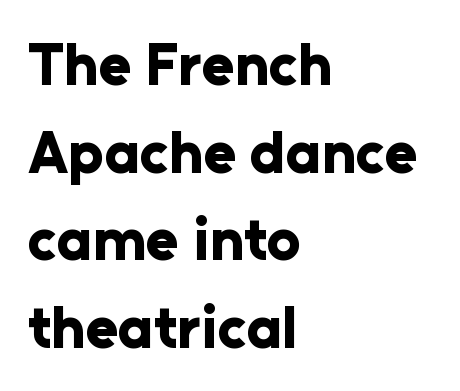
The typesetting leans heavy: a genuine bold. Look at the bottom of the vertical strokes: they stop flat, with no serifs. A clean baseline with only descenders dipping below it. Default kerning and tracking; the words read as compact shapes. Quick note: not italic, upright.
